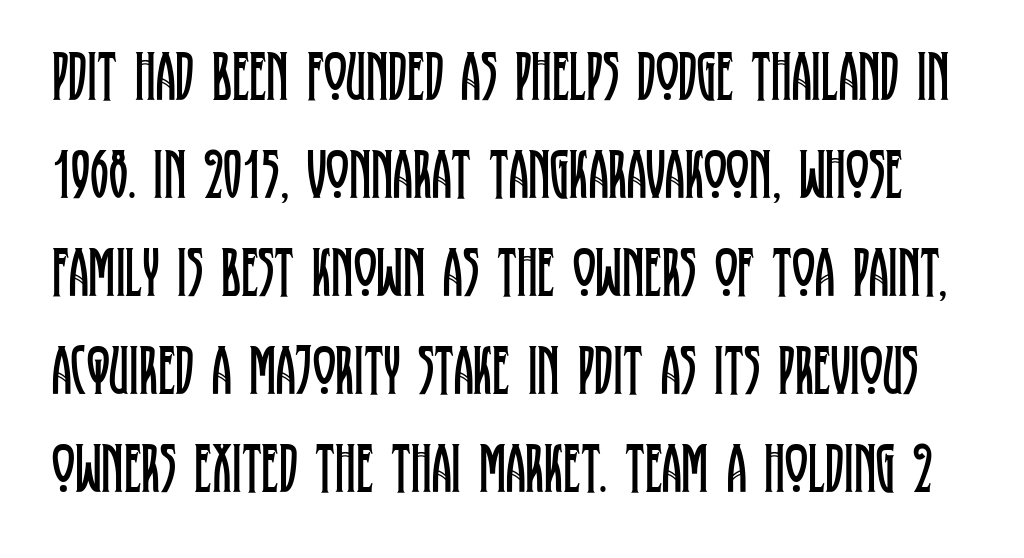
Here the glyphs are tracked normally, forming tight word shapes. This is not heavy type; no bold has been used. The letters advance in unequal steps, a hallmark of proportional type. Small tapered or slab feet sit at the stroke ends, so this counts as serif. You can tell it's not italic because the verticals are truly vertical.
